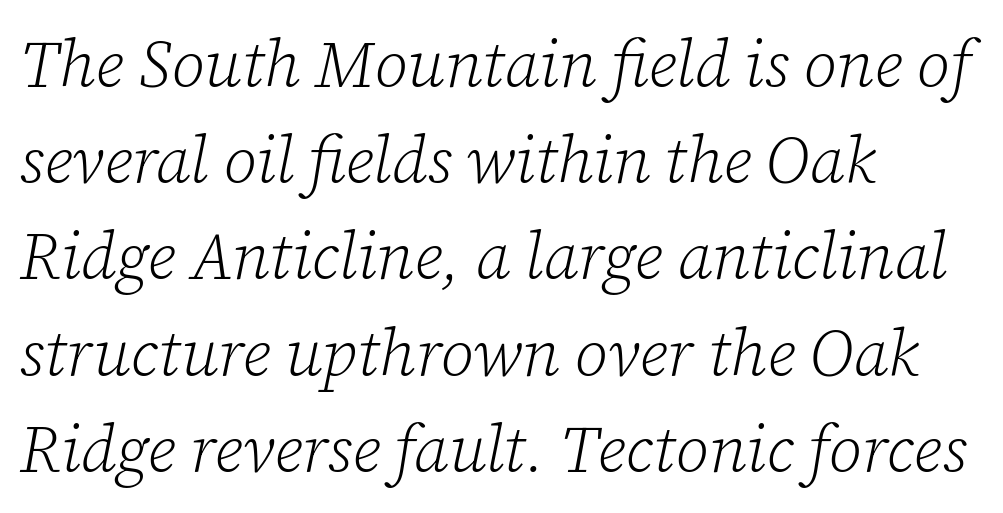
Q: Is the text bold? A: No.
Q: Is the text italic (slanted)? A: Yes, it leans right by about 12 degrees.
Q: Is the typeface a serif or a sans-serif typeface? A: Serif.
Q: Is the text underlined? A: No.
Q: How is the paragraph aligned? A: Left-aligned.
Q: Is the spacing between letters normal or unusually wide? A: Normal.
Q: Is the spacing between lines tight, normal or loose? A: Normal.
Q: Width (condensed, normal, or wide)? A: Normal.
Q: Stroke contrast? A: Low.
Q: x-height? A: Medium.
Q: Monospaced? A: No.
